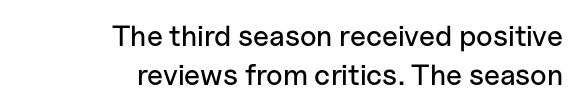
The text block is weighted toward the right margin, trailing off unevenly leftward. Each letter keeps its own natural width here, so spacing adapts to shape. This rendering features lettering with no underline. Default kerning and tracking; the words read as compact shapes. Reading down the column, the eye jumps a familiar distance to each next line.
